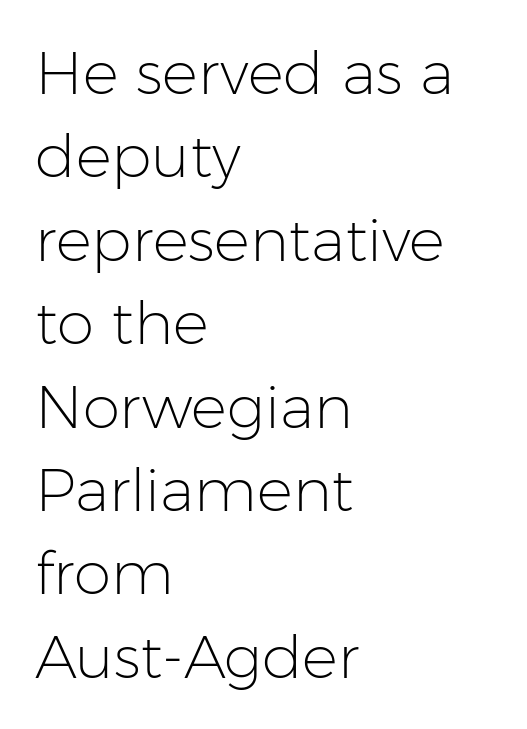
The strip under each line holds only bare page. Unbolded letterforms with no extra heft. The type is set solid horizontally, with unmodified tracking. This rendering uses left alignment, leaving the right contour irregular. The designer left line spacing at the default.
